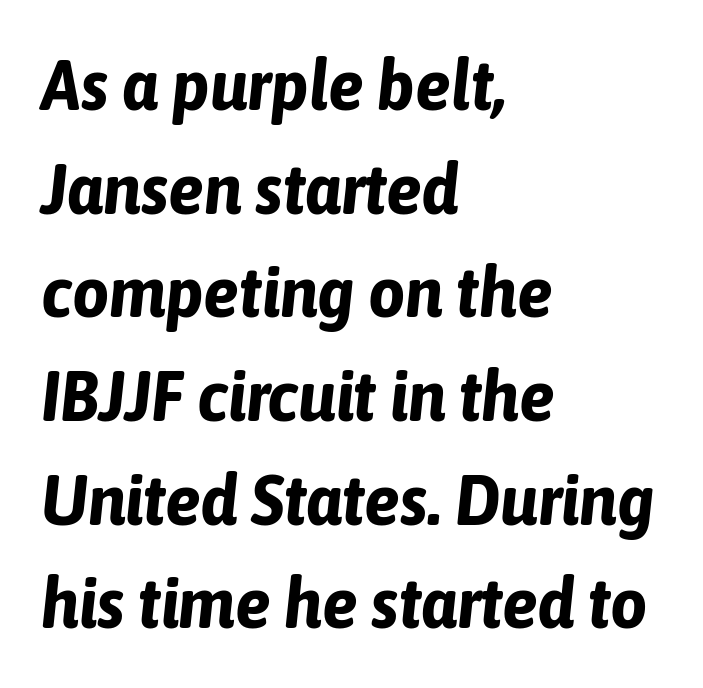
The image shows 72 px bold, condensed type, italic (leaning right); set left-aligned, normal line spacing (1.44x), normal letter spacing, not underlined; low stroke contrast and a medium x-height.
